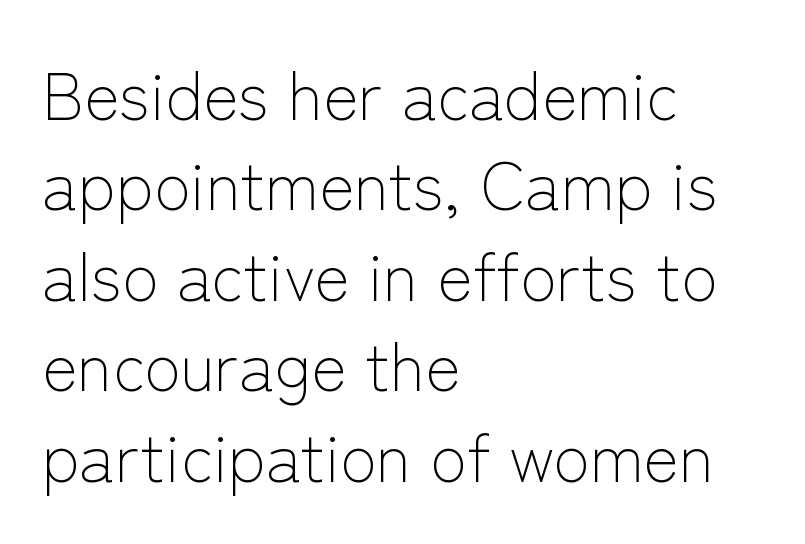
Q: Is the text bold? A: No.
Q: Is the text italic (slanted)? A: No, it is upright.
Q: Is the typeface a serif or a sans-serif typeface? A: Sans-serif.
Q: Is the text underlined? A: No.
Q: How is the paragraph aligned? A: Left-aligned.
Q: Is the spacing between letters normal or unusually wide? A: Normal.
Q: Is the spacing between lines tight, normal or loose? A: Normal.
Q: Width (condensed, normal, or wide)? A: Normal.
Q: Stroke contrast? A: Low.
Q: x-height? A: Medium.
Q: Monospaced? A: No.
